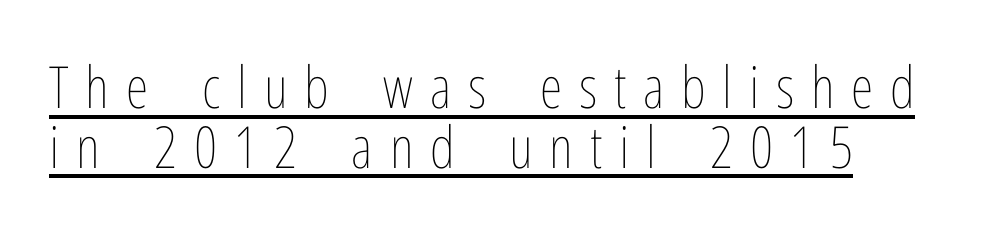
The image shows 58 px thin, condensed type, upright; set tight line spacing (1.03x), unusually wide letter spacing (+0.29 em), underlined; low stroke contrast and a medium x-height.
